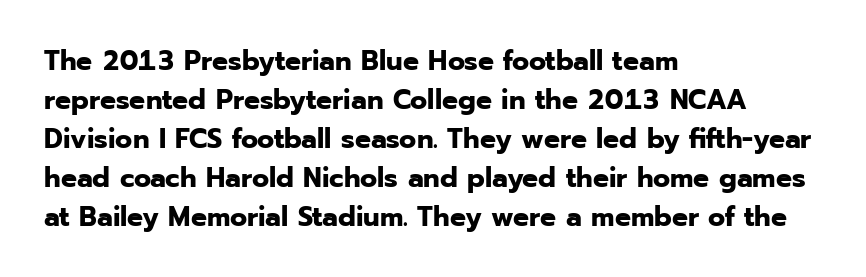
Q: Is the text bold? A: Yes.
Q: Is the text italic (slanted)? A: No, it is upright.
Q: Is the typeface a serif or a sans-serif typeface? A: Sans-serif.
Q: Is the text underlined? A: No.
Q: How is the paragraph aligned? A: Left-aligned.
Q: Is the spacing between letters normal or unusually wide? A: Normal.
Q: Is the spacing between lines tight, normal or loose? A: Normal.
Q: Width (condensed, normal, or wide)? A: Normal.
Q: Stroke contrast? A: Low.
Q: x-height? A: Medium.
Q: Monospaced? A: No.
